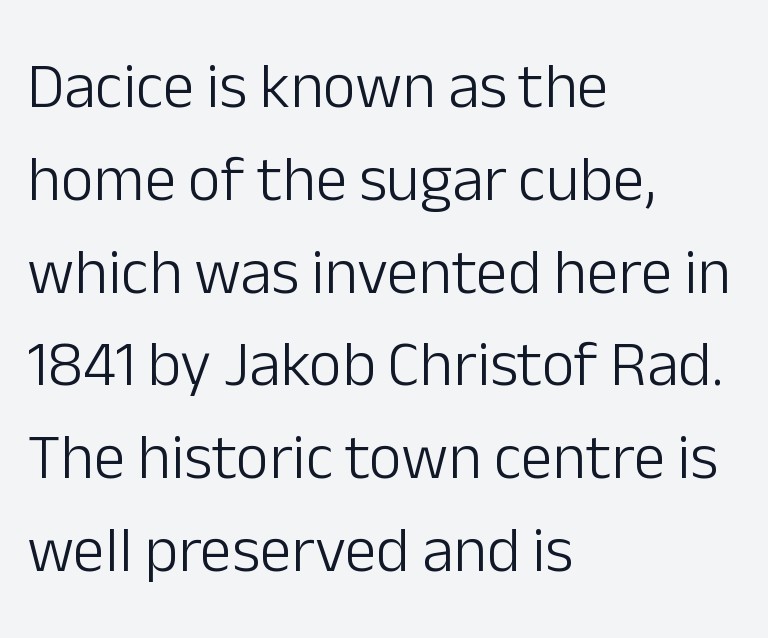
The image shows 64 px light sans-serif type, upright; set left-aligned, normal line spacing (1.45x), normal letter spacing, not underlined; low stroke contrast and a medium x-height.
